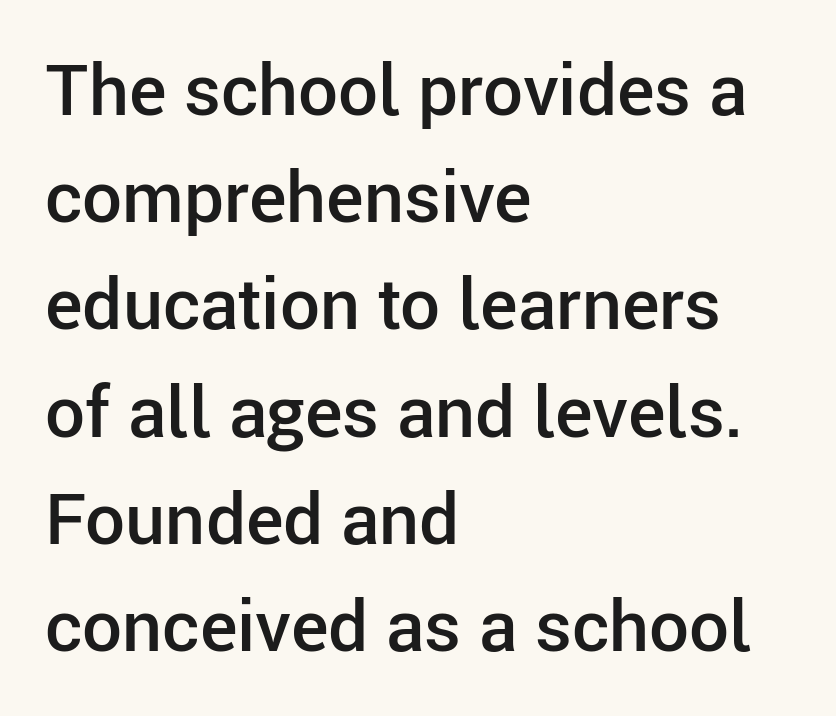
{"serif": "no", "italic": "no", "bold": "semi", "weight": "semibold", "width": "normal", "stroke_contrast": "low", "x_height": "medium", "monospaced": "no", "underline": "no", "align": "left", "line_spacing": "normal", "line_spacing_ratio": 1.51, "letter_spacing": "normal", "letter_spacing_em": 0.0, "glyph_px": 71}
